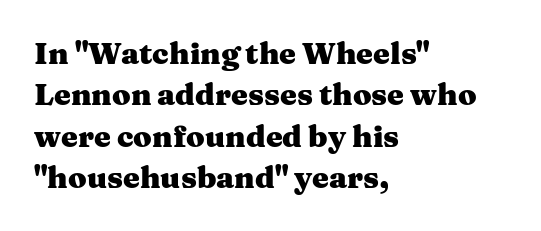
{"serif": "yes", "italic": "no", "bold": "yes", "weight": "heavy", "width": "wide", "stroke_contrast": "medium", "x_height": "medium", "monospaced": "no", "underline": "no", "align": "left", "line_spacing": "normal", "line_spacing_ratio": 1.38, "letter_spacing": "normal", "letter_spacing_em": 0.0, "glyph_px": 30}
